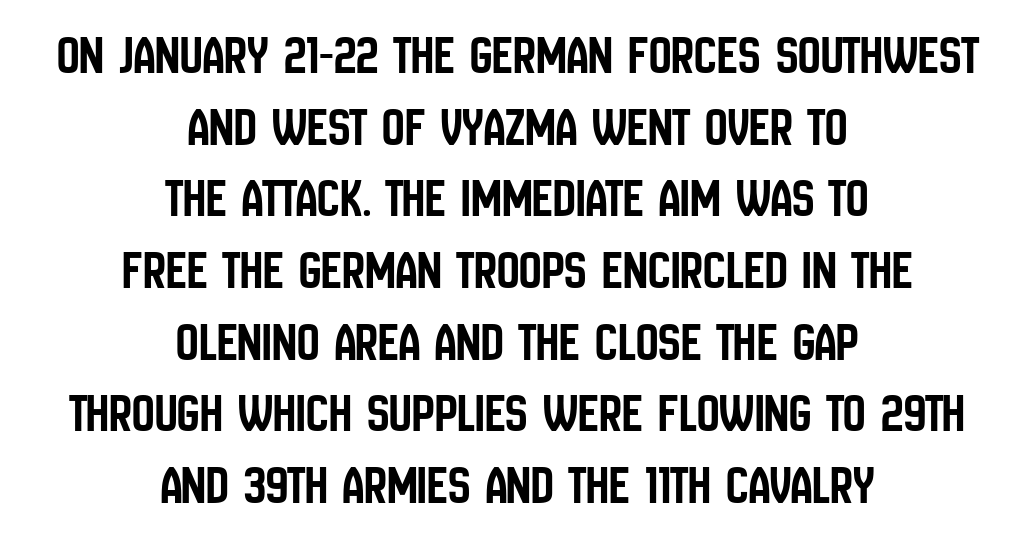
Q: Is the text italic (slanted)? A: No, it is upright.
Q: Is the typeface a serif or a sans-serif typeface? A: Sans-serif.
Q: Is the text underlined? A: No.
Q: How is the paragraph aligned? A: Centered.
Q: Is the spacing between letters normal or unusually wide? A: Normal.
Q: Is the spacing between lines tight, normal or loose? A: Normal.
Q: Width (condensed, normal, or wide)? A: Condensed.
Q: Stroke contrast? A: Low.
Q: x-height? A: Large.
Q: Monospaced? A: No.
